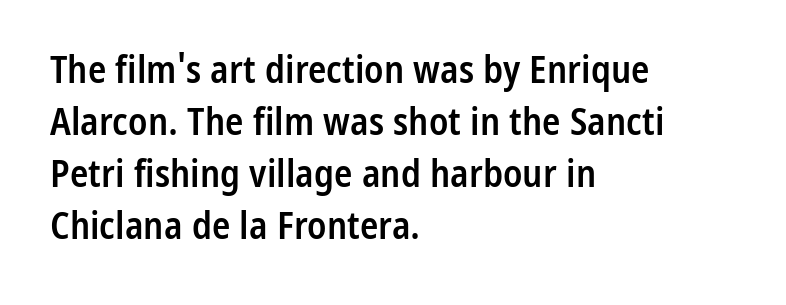
Typesetter's note: demi weight, one step under bold. Character widths vary here, with narrow letters taking less room than wide ones. The font family rendered here belongs to the sans-serif group. If you measured baseline to baseline, you'd find a middling distance. If you drew a line through each stem, it would be perfectly vertical. Nothing unusual about the tracking: characters are spaced as the font intends.
